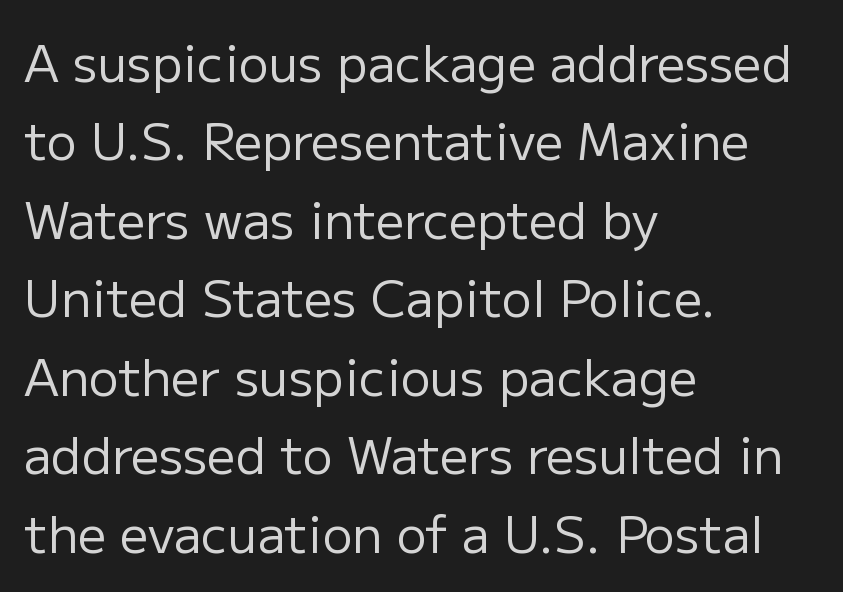
Letterform terminals end flat and unadorned throughout the passage. Left-aligned paragraph, ragged on the right. Quick note: not italic, upright. Words appear dense and cohesive because spacing is normal. The rows are spaced the way most documents space them. You could not count columns in this text — the font is proportionally spaced.
